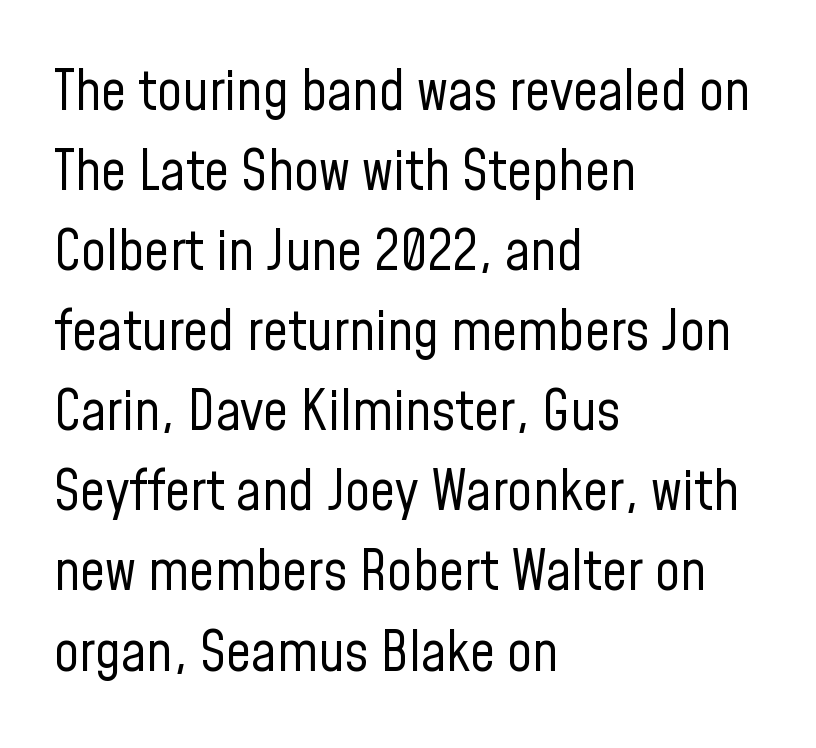
The image shows 56 px regular-weight, condensed sans-serif type, upright; set left-aligned, normal line spacing (1.43x), normal letter spacing, not underlined; low stroke contrast and a medium x-height.
